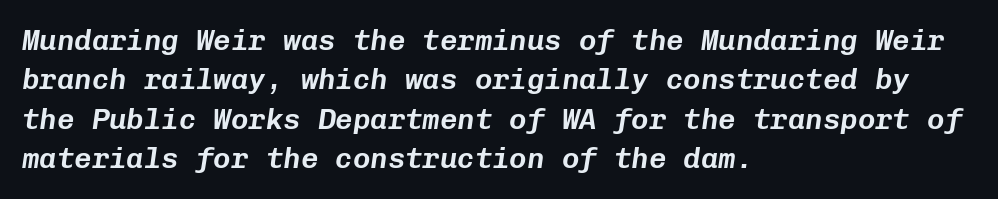
The image shows 29 px text type, italic (leaning right), monospaced; set left-aligned, normal line spacing (1.36x), normal letter spacing, not underlined; low stroke contrast and a medium x-height.
